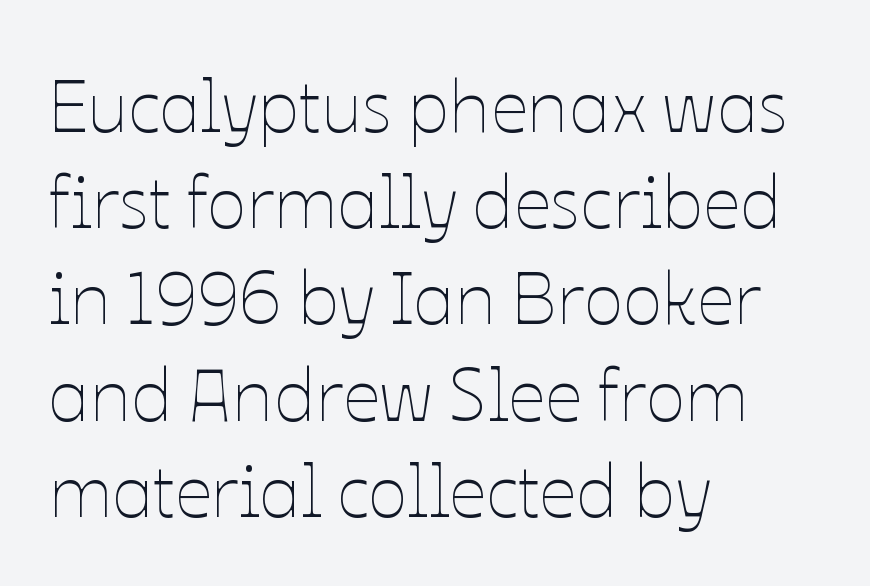
Q: Is the text bold? A: No.
Q: Is the text italic (slanted)? A: No, it is upright.
Q: Is the text underlined? A: No.
Q: How is the paragraph aligned? A: Left-aligned.
Q: Is the spacing between letters normal or unusually wide? A: Normal.
Q: Is the spacing between lines tight, normal or loose? A: Normal.
Q: Width (condensed, normal, or wide)? A: Normal.
Q: Stroke contrast? A: Low.
Q: x-height? A: Medium.
Q: Monospaced? A: No.
